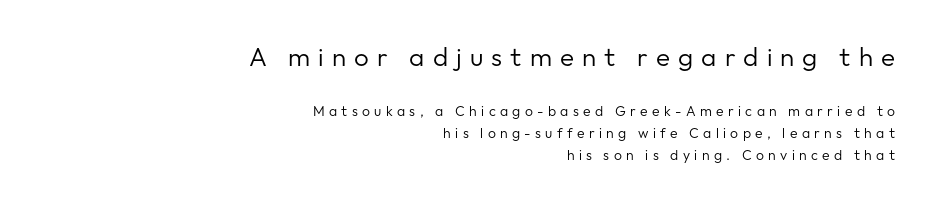
Visually, the top section dominates because its glyphs are scaled up. Characters follow at a spacing far wider than the type designer built in. The rag falls on the left side of this text block. Is the type heavy? It reads as light-to-regular instead. Lines of text with bare space underneath.
